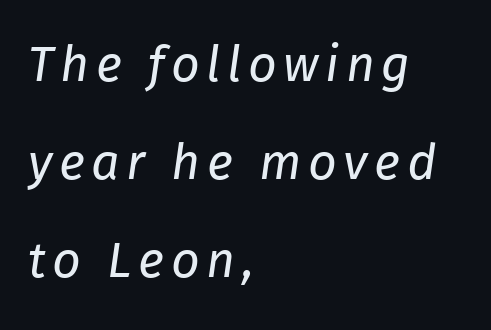
Q: Is the text bold? A: No.
Q: Is the text italic (slanted)? A: Yes, it leans right by about 8 degrees.
Q: Is the text underlined? A: No.
Q: How is the paragraph aligned? A: Left-aligned.
Q: Is the spacing between lines tight, normal or loose? A: Loose.
Q: Width (condensed, normal, or wide)? A: Normal.
Q: Stroke contrast? A: Low.
Q: x-height? A: Medium.
Q: Monospaced? A: No.
